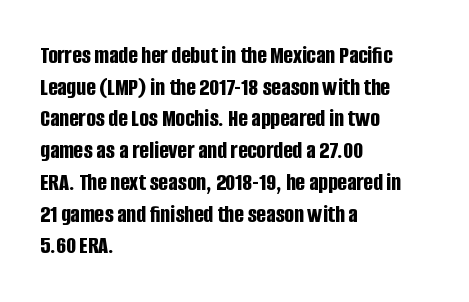
Short and long lines alike share a common starting point at left. The vertical gap from one line to the next is medium. Does the lettering tilt? It doesn't — this is upright. Underline: absent. The tracking reads as untouched default to a designer's eye. Chunky letters — that's bold for sure.
